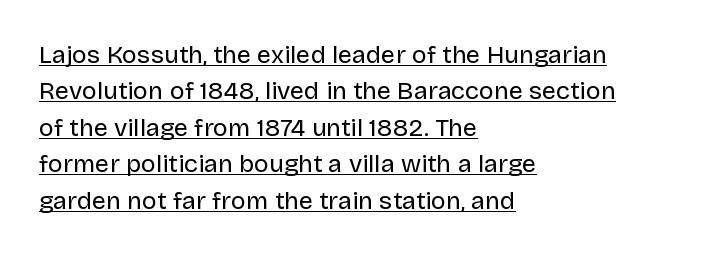
On a weight scale, this lands at 450 or below. A roman cut, with each character standing at attention. Notice how the passage keeps a crisp vertical edge on the left only. Nothing unusual about the tracking: characters are spaced as the font intends. A rule runs beneath these lines of type. Vertical spacing — default.
